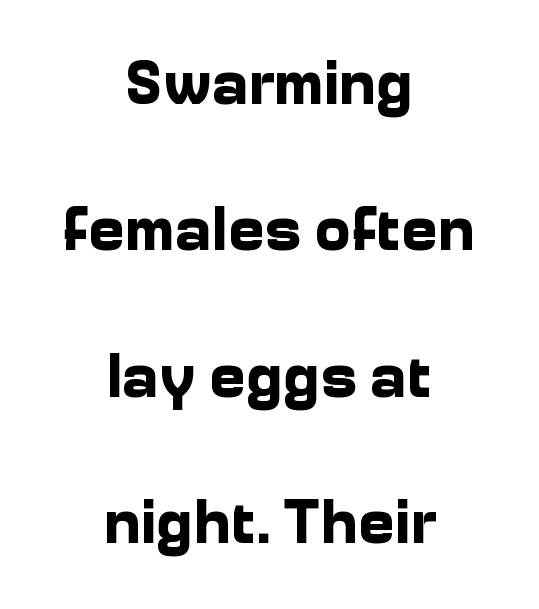
Q: Is the text bold? A: Yes.
Q: Is the text italic (slanted)? A: No, it is upright.
Q: Is the typeface a serif or a sans-serif typeface? A: Sans-serif.
Q: Is the text underlined? A: No.
Q: How is the paragraph aligned? A: Centered.
Q: Is the spacing between letters normal or unusually wide? A: Normal.
Q: Is the spacing between lines tight, normal or loose? A: Loose.
Q: Width (condensed, normal, or wide)? A: Normal.
Q: Stroke contrast? A: Low.
Q: x-height? A: Medium.
Q: Monospaced? A: No.
